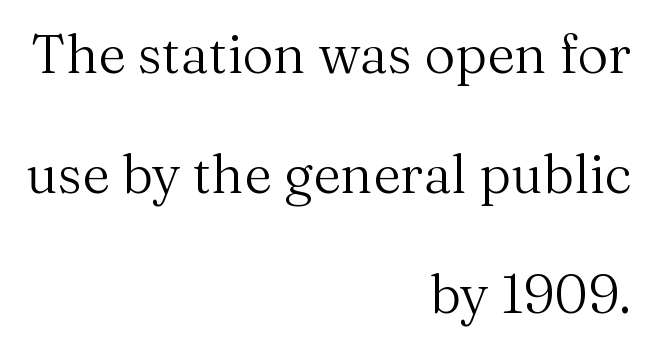
Q: Is the text bold? A: No.
Q: Is the text italic (slanted)? A: No, it is upright.
Q: Is the typeface a serif or a sans-serif typeface? A: Serif.
Q: Is the text underlined? A: No.
Q: How is the paragraph aligned? A: Right-aligned.
Q: Is the spacing between letters normal or unusually wide? A: Normal.
Q: Is the spacing between lines tight, normal or loose? A: Loose.
Q: Width (condensed, normal, or wide)? A: Normal.
Q: Stroke contrast? A: Medium.
Q: x-height? A: Medium.
Q: Monospaced? A: No.
